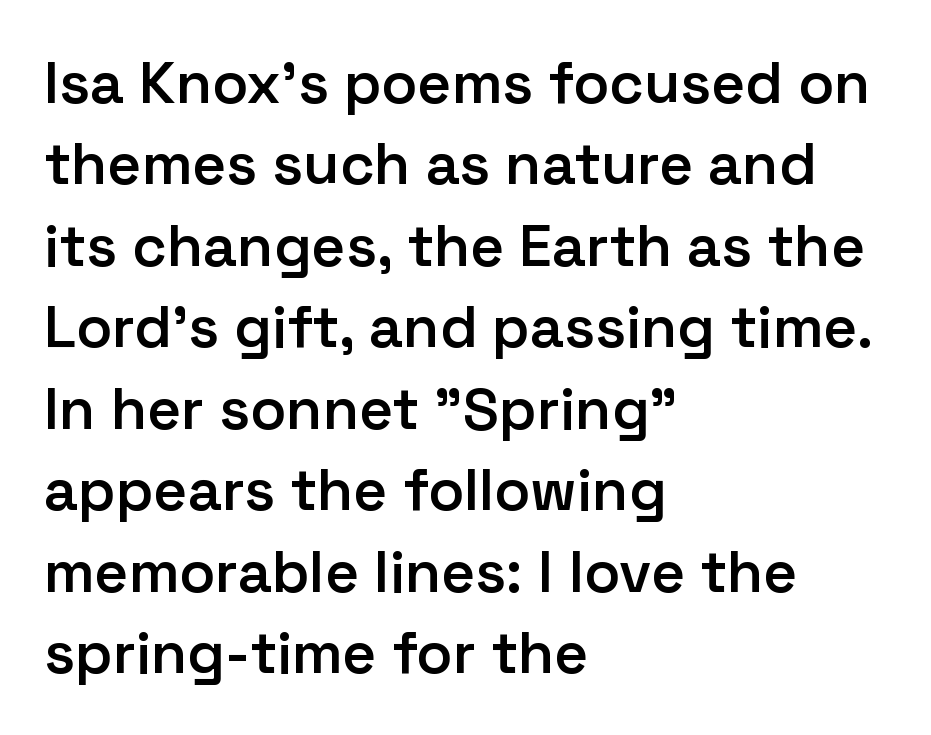
The image shows 59 px semibold sans-serif type, upright; set left-aligned, normal line spacing (1.38x), normal letter spacing, not underlined; low stroke contrast and a medium x-height.
